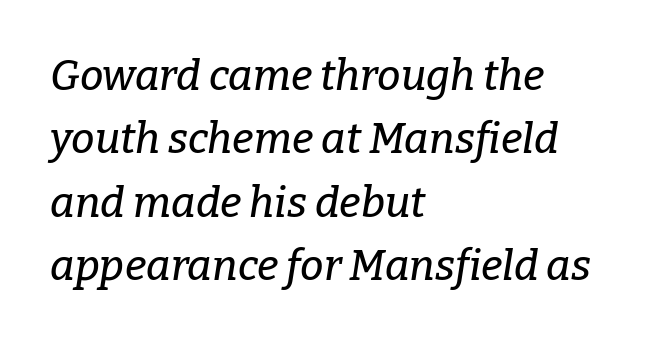
Q: Is the text italic (slanted)? A: Yes, it leans right by about 9 degrees.
Q: Is the typeface a serif or a sans-serif typeface? A: Serif.
Q: Is the text underlined? A: No.
Q: How is the paragraph aligned? A: Left-aligned.
Q: Is the spacing between letters normal or unusually wide? A: Normal.
Q: Is the spacing between lines tight, normal or loose? A: Normal.
Q: Width (condensed, normal, or wide)? A: Normal.
Q: Stroke contrast? A: Low.
Q: x-height? A: Medium.
Q: Monospaced? A: No.
